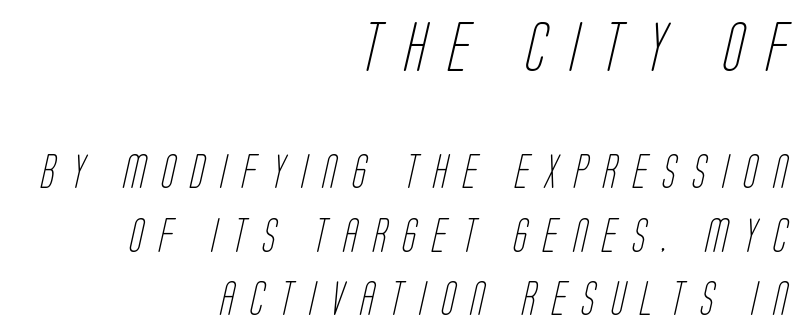
Q: Is the text bold? A: No.
Q: Is the typeface a serif or a sans-serif typeface? A: Sans-serif.
Q: Is the text underlined? A: No.
Q: How is the paragraph aligned? A: Right-aligned.
Q: Is the spacing between letters normal or unusually wide? A: Unusually wide.
Q: Is the spacing between lines tight, normal or loose? A: Loose.
Q: Which block of text is set in a larger size, the first (top) or the second (bottom)? A: The first (top) one.
Q: Width (condensed, normal, or wide)? A: Condensed.
Q: Stroke contrast? A: Low.
Q: x-height? A: Large.
Q: Monospaced? A: No.
